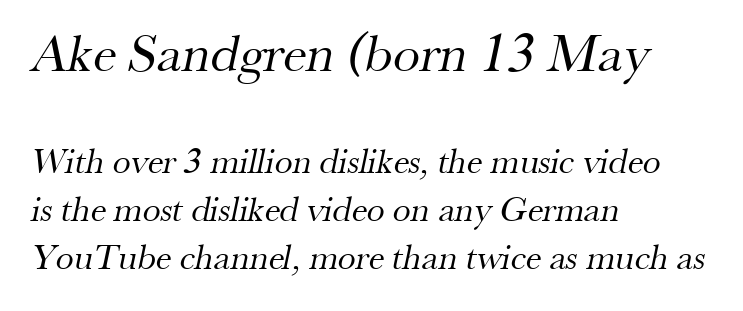
The image shows 54 px regular-weight serif type; set left-aligned, normal line spacing (1.33x), normal letter spacing, not underlined; the first (top) block is 1.5x larger; medium stroke contrast and a small x-height.
